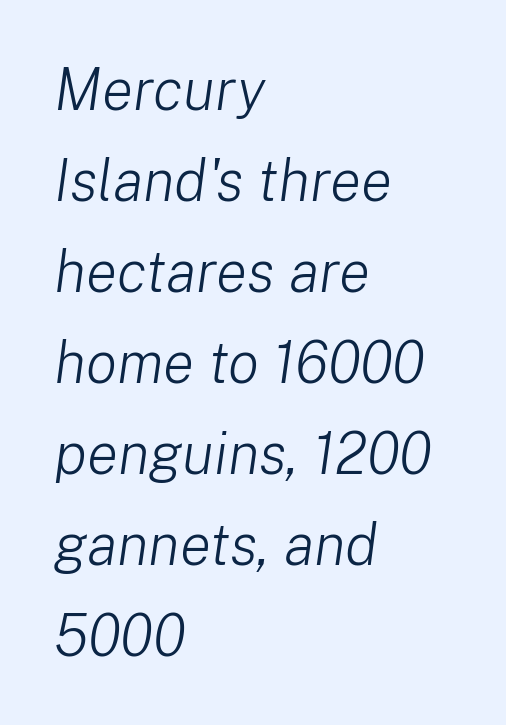
All the whitespace from short lines collects on the right. Horizontal bands of white between lines are of average thickness. Quick note: italic. Do the characters align in a grid? No, the font is proportional. The letterforms sit at book weight or below.
